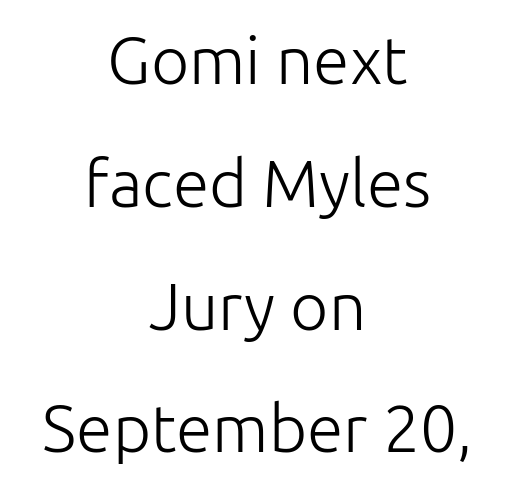
Q: Is the text bold? A: No.
Q: Is the text italic (slanted)? A: No, it is upright.
Q: Is the typeface a serif or a sans-serif typeface? A: Sans-serif.
Q: Is the text underlined? A: No.
Q: How is the paragraph aligned? A: Centered.
Q: Is the spacing between letters normal or unusually wide? A: Normal.
Q: Width (condensed, normal, or wide)? A: Normal.
Q: Stroke contrast? A: Low.
Q: x-height? A: Medium.
Q: Monospaced? A: No.
